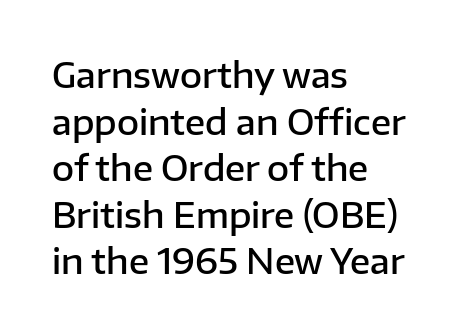
Q: Is the text bold? A: Semi-bold.
Q: Is the text italic (slanted)? A: No, it is upright.
Q: Is the typeface a serif or a sans-serif typeface? A: Sans-serif.
Q: Is the text underlined? A: No.
Q: How is the paragraph aligned? A: Left-aligned.
Q: Is the spacing between letters normal or unusually wide? A: Normal.
Q: Is the spacing between lines tight, normal or loose? A: Normal.
Q: Width (condensed, normal, or wide)? A: Normal.
Q: Stroke contrast? A: Low.
Q: x-height? A: Medium.
Q: Monospaced? A: No.
